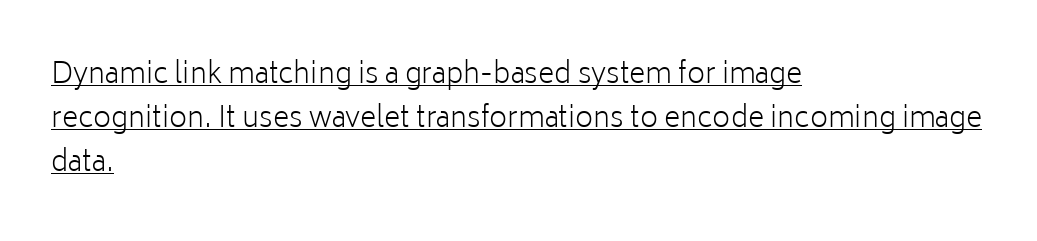
The image shows 28 px light sans-serif type, upright; set left-aligned, normal line spacing (1.57x), normal letter spacing, underlined; low stroke contrast and a medium x-height.
